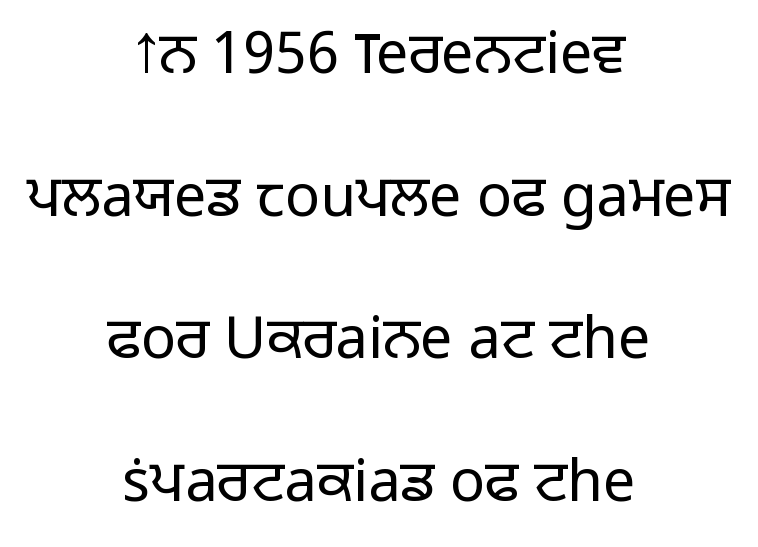
The image shows 58 px light sans-serif type, upright; set centered, loose line spacing (2.46x), normal letter spacing, not underlined; low stroke contrast and a medium x-height.
